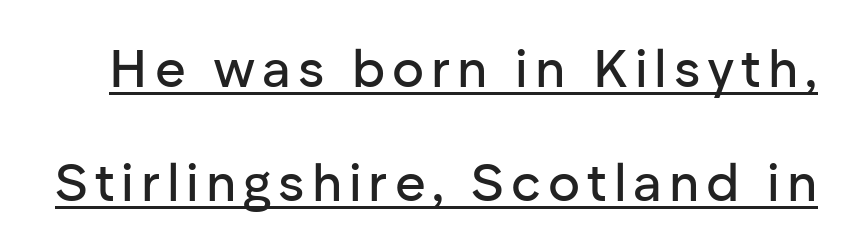
Is this a fixed-width face? No — the glyphs have proportional, varying widths. Italic: no, the glyphs are upright roman. Is there an underline? Yes — a line sits under the letters. Is this a sans? Yes — the strokes have no serifs. Leading is clearly above the norm, producing a sparse column.
